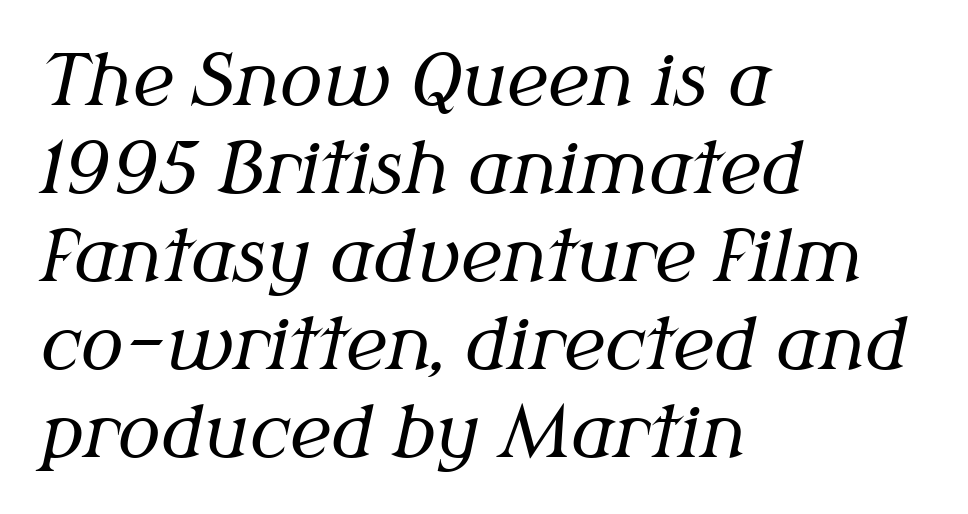
Q: Is the text bold? A: No.
Q: Is the text italic (slanted)? A: Yes, it leans right by about 12 degrees.
Q: Is the typeface a serif or a sans-serif typeface? A: Serif.
Q: Is the text underlined? A: No.
Q: How is the paragraph aligned? A: Left-aligned.
Q: Is the spacing between letters normal or unusually wide? A: Normal.
Q: Width (condensed, normal, or wide)? A: Normal.
Q: Stroke contrast? A: Medium.
Q: x-height? A: Medium.
Q: Monospaced? A: No.
